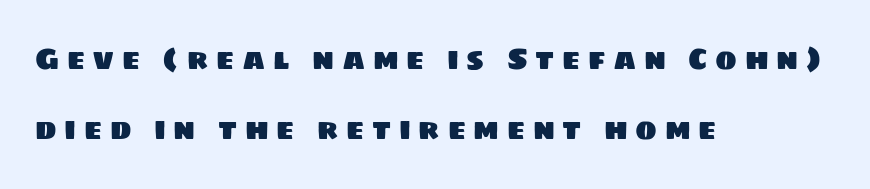
{"serif": "no", "width": "normal", "stroke_contrast": "low", "x_height": "large", "monospaced": "no", "underline": "no", "align": "left", "line_spacing": "loose", "line_spacing_ratio": 2.43, "letter_spacing": "wide", "letter_spacing_em": 0.26, "glyph_px": 29}
